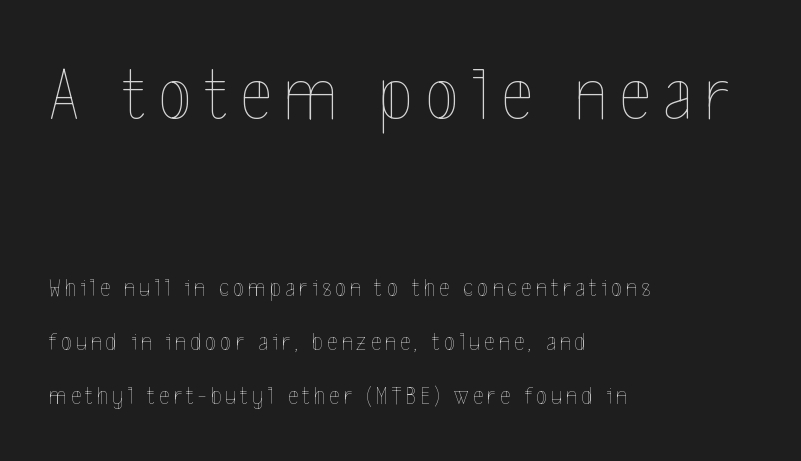
{"italic": "no", "bold": "no", "weight": "thin", "width": "condensed", "x_height": "medium", "monospaced": "no", "underline": "no", "align": "left", "line_spacing": "loose", "line_spacing_ratio": 2.17, "larger_block": "first", "size_ratio": 3.0, "glyph_px": 75}
